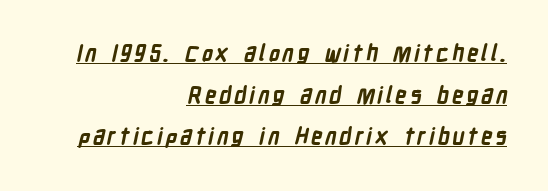
A dark, heavy texture on the line: the type is bold. Compared with undecorated copy, this sample adds a rule below the words. If you drew a ruler down the right edge, every line would touch it.
